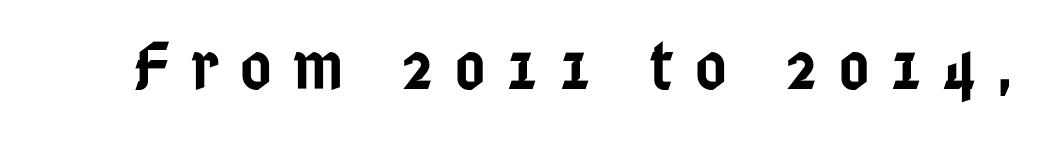
The image shows 70 px semibold, condensed sans-serif type, upright; set unusually wide letter spacing (+0.29 em), not underlined; low stroke contrast and a medium x-height.
